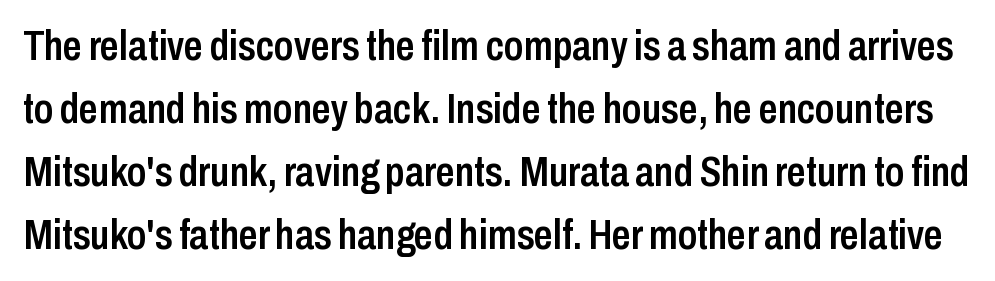
The image shows 42 px semibold, condensed sans-serif type, upright; set normal line spacing (1.5x), normal letter spacing, not underlined; low stroke contrast and a medium x-height.
